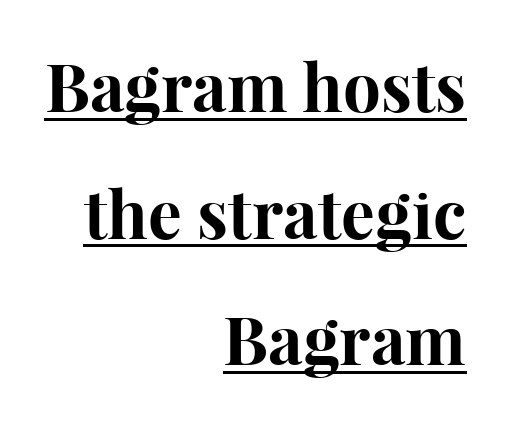
No italicization has been applied; the sample stays upright. Each line of the rendering has a horizontal stroke beneath the glyphs. Typeset ragged left — the right edge is the straight one. Look at the bottom of the vertical strokes: they flare into serifs here. The rendering uses natural spacing where letterforms have individual widths.
